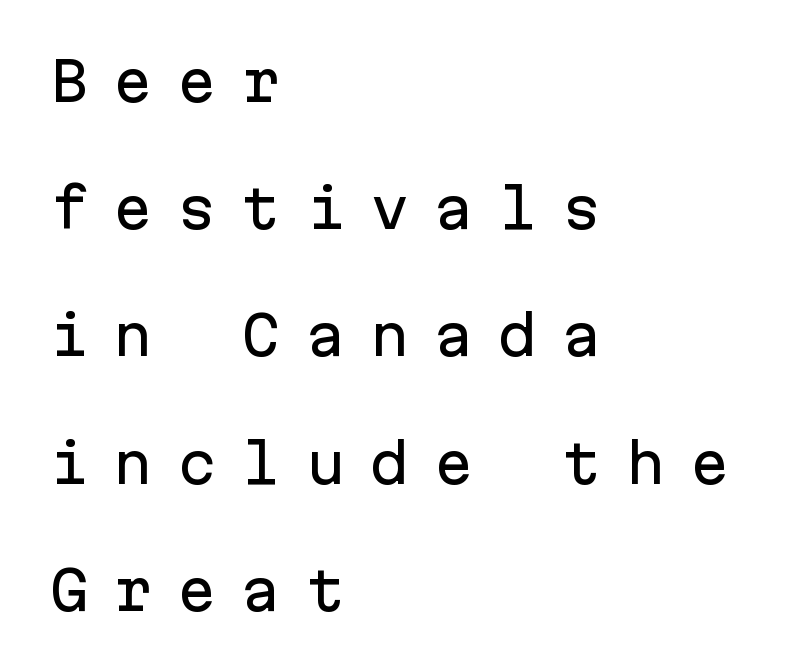
The type sits square on the baseline with zero lean. Is there much room between lines? Yes — plenty of vertical air separates them. Each letter, wide or thin by design, is forced into the same width here. Students, note that the glyphs here are deliberately spaced far apart.
